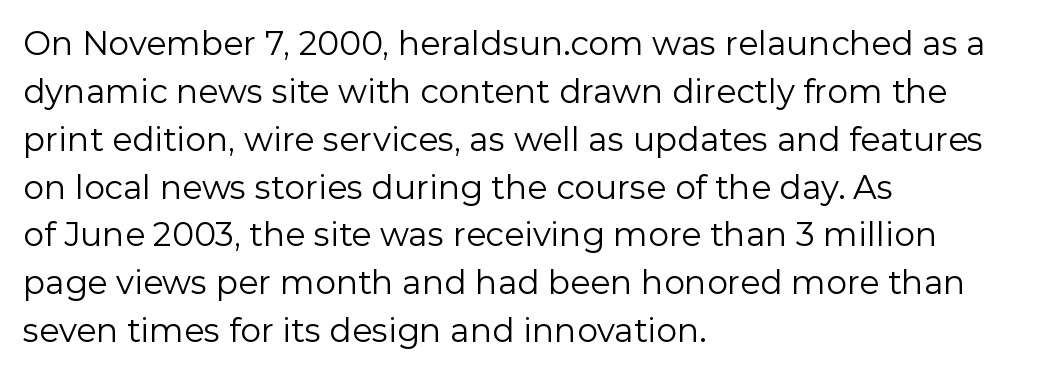
Q: Is the text bold? A: No.
Q: Is the text italic (slanted)? A: No, it is upright.
Q: Is the typeface a serif or a sans-serif typeface? A: Sans-serif.
Q: Is the text underlined? A: No.
Q: How is the paragraph aligned? A: Left-aligned.
Q: Is the spacing between letters normal or unusually wide? A: Normal.
Q: Is the spacing between lines tight, normal or loose? A: Normal.
Q: Width (condensed, normal, or wide)? A: Normal.
Q: Stroke contrast? A: Low.
Q: x-height? A: Medium.
Q: Monospaced? A: No.
